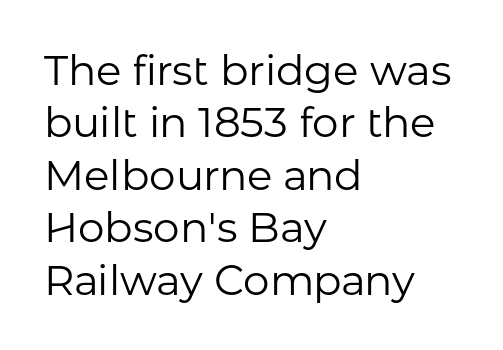
Q: Is the text bold? A: No.
Q: Is the text italic (slanted)? A: No, it is upright.
Q: Is the typeface a serif or a sans-serif typeface? A: Sans-serif.
Q: Is the text underlined? A: No.
Q: How is the paragraph aligned? A: Left-aligned.
Q: Is the spacing between letters normal or unusually wide? A: Normal.
Q: Is the spacing between lines tight, normal or loose? A: Normal.
Q: Width (condensed, normal, or wide)? A: Normal.
Q: Stroke contrast? A: Low.
Q: x-height? A: Medium.
Q: Monospaced? A: No.
